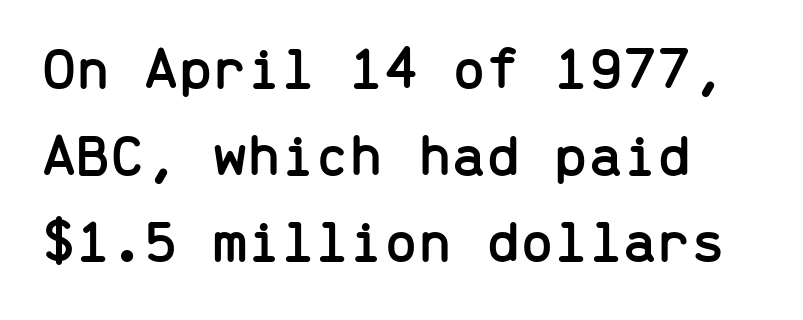
Rule under the text: the space is simply empty. Typographically, this falls in the sans-serif category. This sample uses an upright cut, with every glyph sitting square on the baseline. The face used here is monospaced, like something from a code editor. The horizontal fit of the characters is conventional and even.
